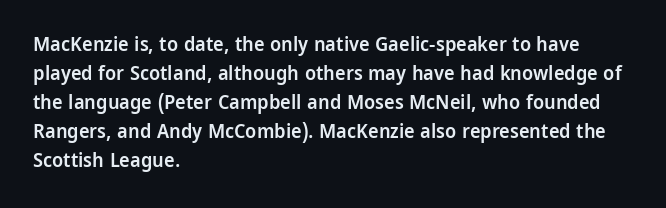
The typography opts for an upright posture over an oblique one. Descenders hang freely into open space. These lines sit exactly where default settings would place them. Stroke thickness is moderately raised; the sample reads as semibold. What stands out about the letter spacing? Nothing — it is the standard amount.
